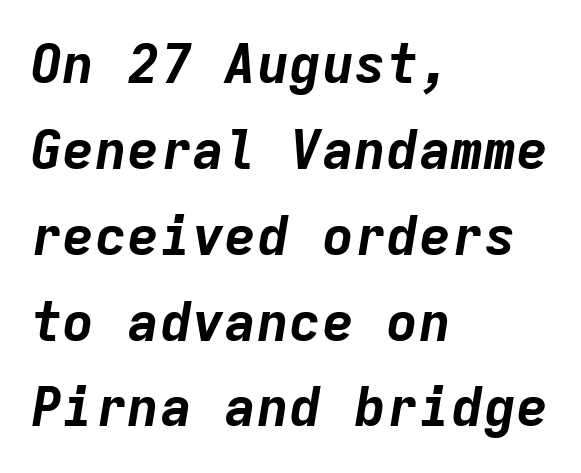
Q: Is the text bold? A: Yes.
Q: Is the text italic (slanted)? A: Yes, it leans right by about 9 degrees.
Q: Is the text underlined? A: No.
Q: How is the paragraph aligned? A: Left-aligned.
Q: Is the spacing between letters normal or unusually wide? A: Normal.
Q: Is the spacing between lines tight, normal or loose? A: Normal.
Q: Width (condensed, normal, or wide)? A: Normal.
Q: Stroke contrast? A: Low.
Q: x-height? A: Medium.
Q: Monospaced? A: Yes.
